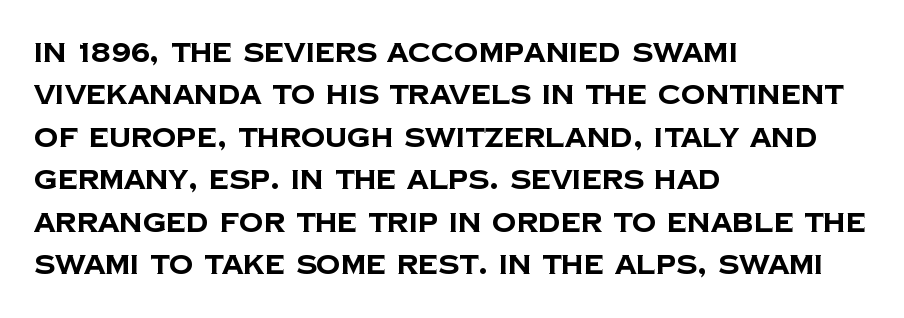
The letterforms sit shoulder to shoulder at normal distance. Typeset ragged right — the left edge is the straight one. The words here are not underlined. Regular leading. The characters look thick and weighty, a clear bold.
